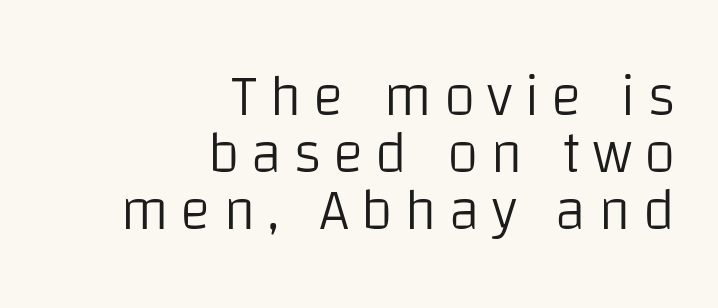
Q: Is the text bold? A: No.
Q: Is the text italic (slanted)? A: No, it is upright.
Q: Is the typeface a serif or a sans-serif typeface? A: Sans-serif.
Q: Is the text underlined? A: No.
Q: How is the paragraph aligned? A: Right-aligned.
Q: Is the spacing between letters normal or unusually wide? A: Unusually wide.
Q: Is the spacing between lines tight, normal or loose? A: Tight.
Q: Width (condensed, normal, or wide)? A: Normal.
Q: Stroke contrast? A: Low.
Q: x-height? A: Large.
Q: Monospaced? A: No.
